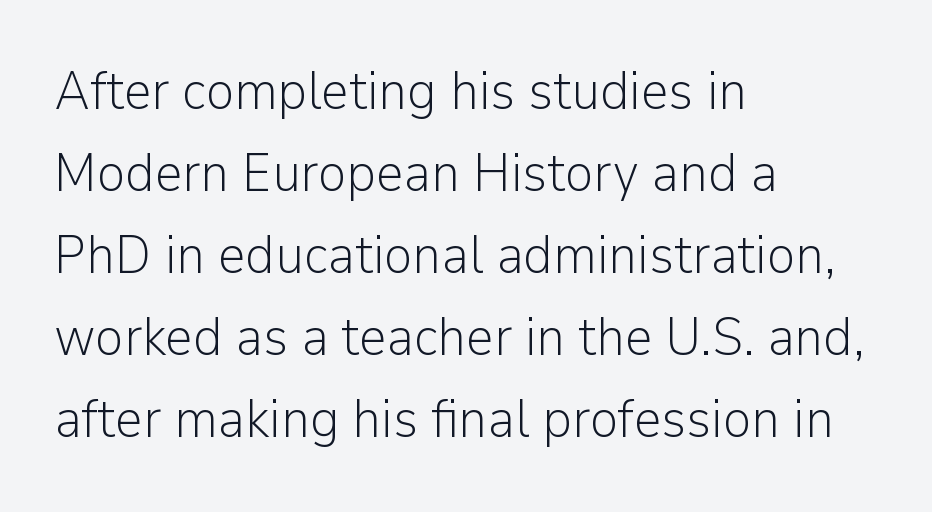
The image shows 54 px light sans-serif type, upright; set left-aligned, normal line spacing (1.52x), normal letter spacing, not underlined; low stroke contrast and a medium x-height.
